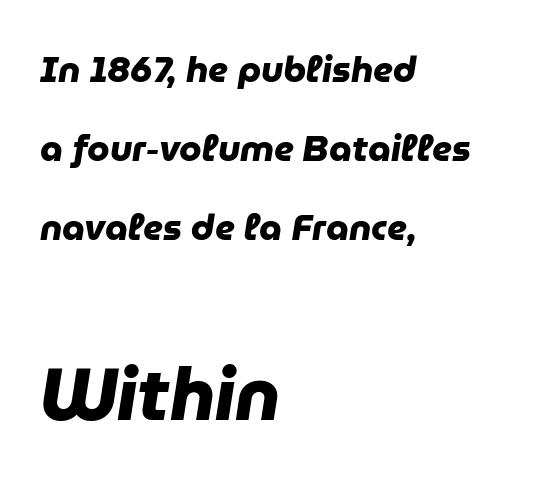
The image shows 73 px heavy sans-serif type; set left-aligned, loose line spacing (2.2x), normal letter spacing, not underlined; the second (bottom) block is 2.03x larger; low stroke contrast and a medium x-height.
